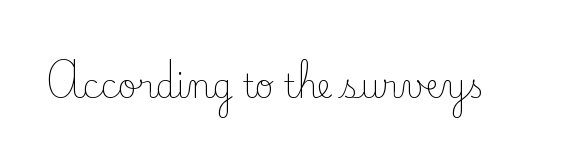
The tracking reads as untouched default to a designer's eye. Check the space under the baseline: it is left empty. Varying glyph widths throughout — classic text-font behaviour. The face used here is seriffed, in the tradition of book romans.
